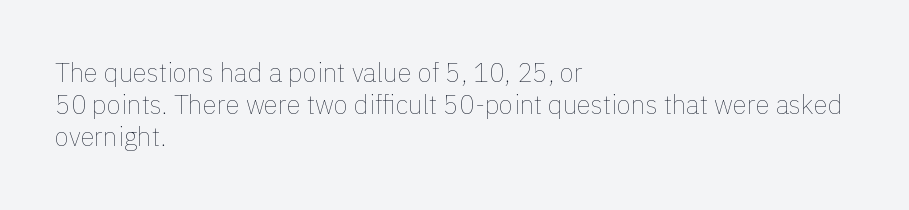
{"italic": "no", "bold": "no", "underline": "no", "align": "left", "line_spacing_ratio": 1.24, "letter_spacing": "normal", "letter_spacing_em": 0.0, "glyph_px": 26}
